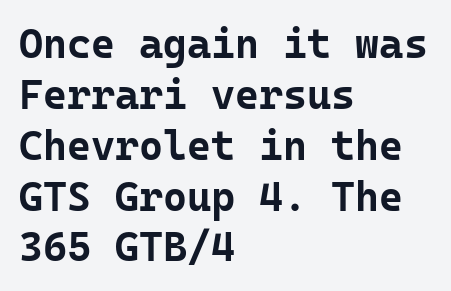
Q: Is the text bold? A: Yes.
Q: Is the text italic (slanted)? A: No, it is upright.
Q: Is the typeface a serif or a sans-serif typeface? A: Sans-serif.
Q: Is the text underlined? A: No.
Q: How is the paragraph aligned? A: Left-aligned.
Q: Is the spacing between letters normal or unusually wide? A: Normal.
Q: Width (condensed, normal, or wide)? A: Normal.
Q: Stroke contrast? A: Low.
Q: x-height? A: Medium.
Q: Monospaced? A: Yes.
